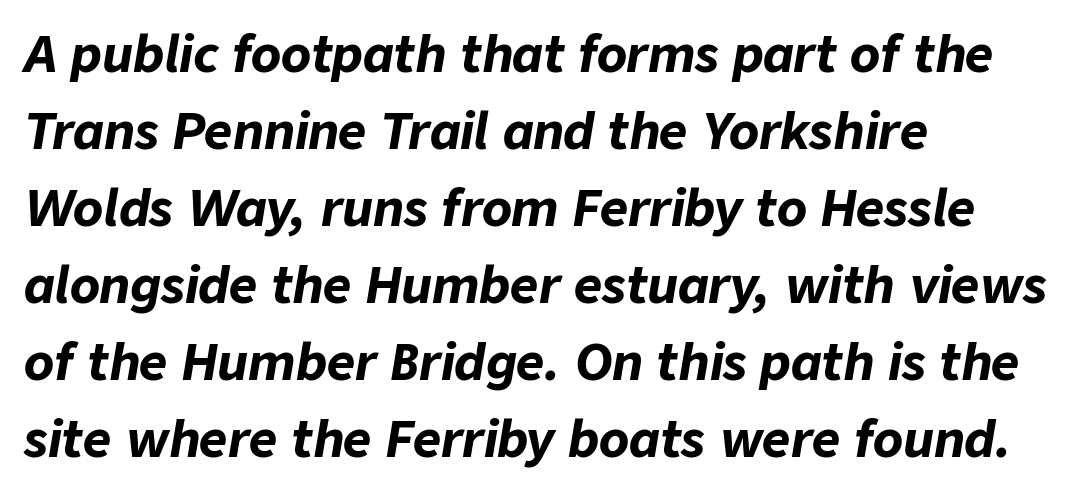
{"italic": "yes", "lean": "right", "slant_degrees": 9, "bold": "yes", "weight": "bold", "width": "normal", "stroke_contrast": "low", "x_height": "medium", "monospaced": "no", "underline": "no", "align": "left", "line_spacing": "normal", "line_spacing_ratio": 1.57, "letter_spacing": "normal", "letter_spacing_em": 0.0, "glyph_px": 49}
